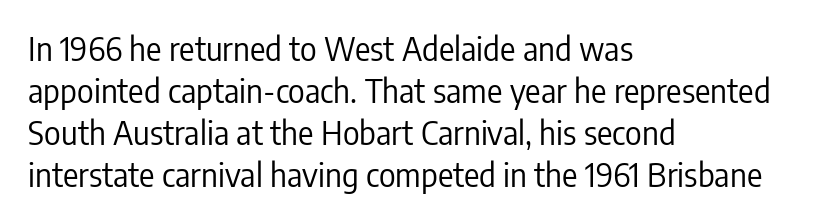
Q: Is the text bold? A: No.
Q: Is the text italic (slanted)? A: No, it is upright.
Q: Is the typeface a serif or a sans-serif typeface? A: Sans-serif.
Q: Is the text underlined? A: No.
Q: How is the paragraph aligned? A: Left-aligned.
Q: Is the spacing between letters normal or unusually wide? A: Normal.
Q: Is the spacing between lines tight, normal or loose? A: Normal.
Q: Width (condensed, normal, or wide)? A: Condensed.
Q: Stroke contrast? A: Low.
Q: x-height? A: Medium.
Q: Monospaced? A: No.
